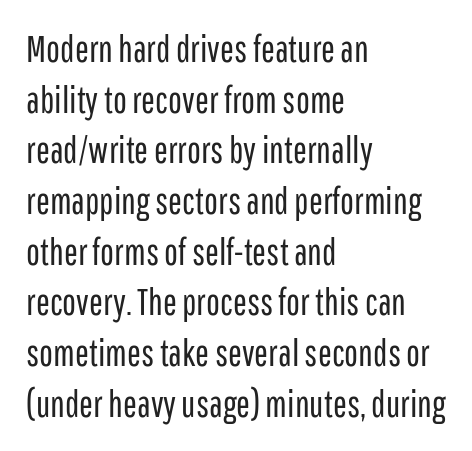
{"serif": "no", "italic": "no", "bold": "no", "weight": "regular", "width": "condensed", "stroke_contrast": "low", "x_height": "medium", "monospaced": "no", "underline": "no", "align": "left", "line_spacing": "normal", "line_spacing_ratio": 1.37, "letter_spacing": "normal", "letter_spacing_em": 0.0, "glyph_px": 37}
